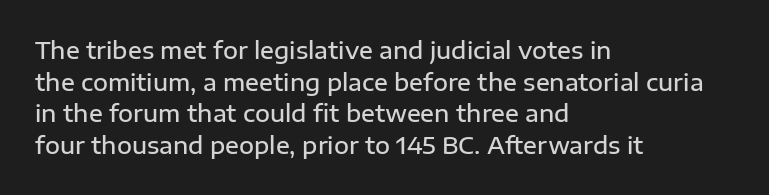
{"italic": "no", "bold": "semi", "underline": "no", "align": "left", "line_spacing": "normal", "line_spacing_ratio": 1.37, "letter_spacing": "normal", "letter_spacing_em": 0.0, "glyph_px": 23}
